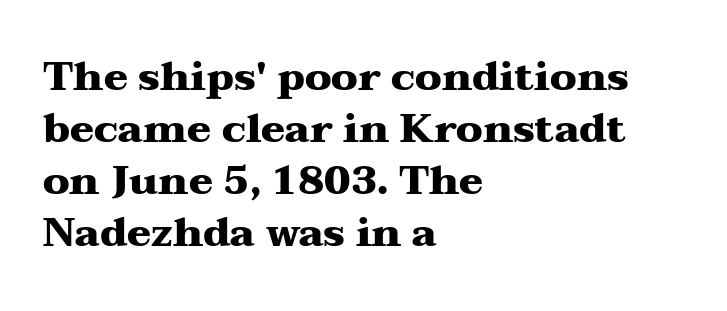
Q: Is the text bold? A: Yes.
Q: Is the text italic (slanted)? A: No, it is upright.
Q: Is the typeface a serif or a sans-serif typeface? A: Serif.
Q: Is the text underlined? A: No.
Q: How is the paragraph aligned? A: Left-aligned.
Q: Is the spacing between letters normal or unusually wide? A: Normal.
Q: Is the spacing between lines tight, normal or loose? A: Normal.
Q: Width (condensed, normal, or wide)? A: Wide.
Q: Stroke contrast? A: Medium.
Q: x-height? A: Medium.
Q: Monospaced? A: No.
